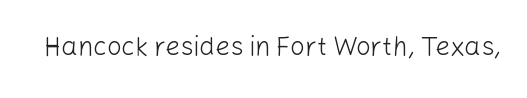
A roman cut, with each character standing at attention. Decoration check: the copy has no underline. The gaps between neighbouring characters are ordinary and unremarkable. Bold? No — there's no thickening of the strokes.
